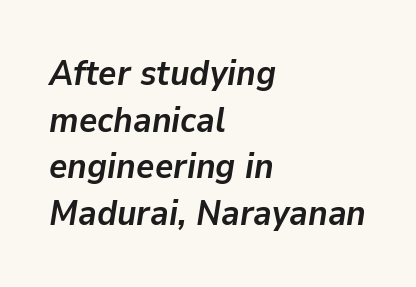
{"italic": "yes", "lean": "right", "slant_degrees": 9, "bold": "yes", "weight": "semibold", "width": "normal", "stroke_contrast": "low", "x_height": "medium", "monospaced": "no", "underline": "no", "align": "left", "line_spacing": "normal", "line_spacing_ratio": 1.33, "letter_spacing": "normal", "letter_spacing_em": 0.0, "glyph_px": 35}
